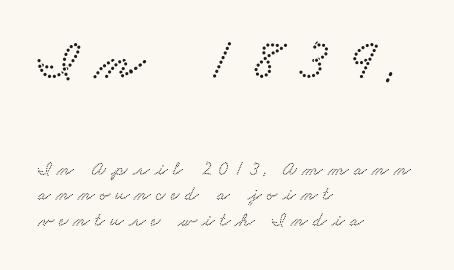
The block of text has a typical density, with ordinary space between rows. No word sits above an underline. The typeface chosen for these lines features serifs. This rendering uses left alignment, leaving the right contour irregular.
